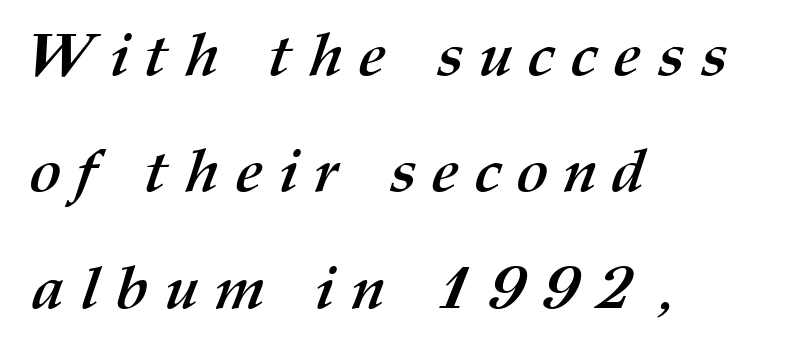
The image shows 60 px semibold type; set left-aligned, loose line spacing (1.94x), unusually wide letter spacing (+0.27 em), not underlined; medium stroke contrast and a medium x-height.
